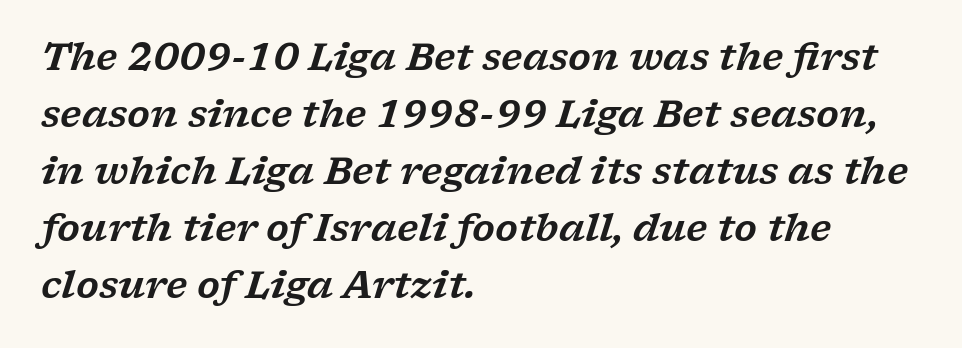
There is no visible air inserted between adjacent glyphs. Is this a fixed-width face? No — the glyphs have proportional, varying widths. Alignment: flush left. Descender tails drop into unmarked territory.
